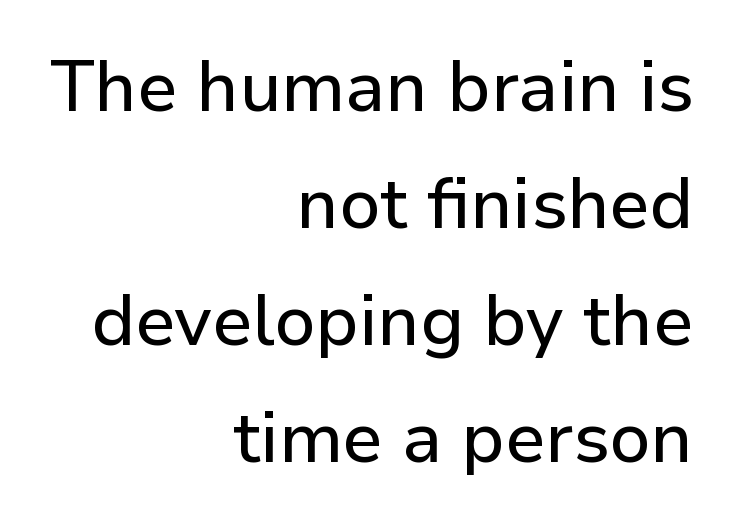
In terms of posture, this sample is upright. Look at the bottom of the vertical strokes: they stop flat, with no serifs. The lines sit at an ordinary, default distance from one another. Here the designer chose a conventional face with non-uniform glyph widths. This rendering uses right alignment, leaving the left contour irregular.
